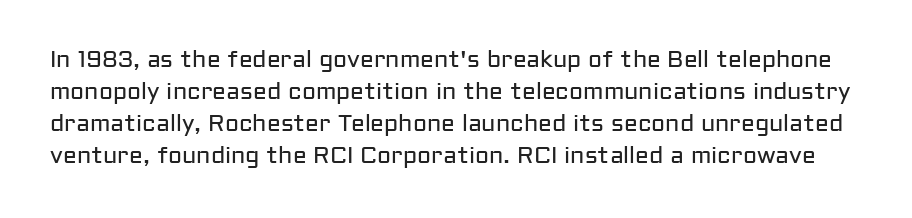
Q: Is the text bold? A: No.
Q: Is the text italic (slanted)? A: No, it is upright.
Q: Is the text underlined? A: No.
Q: Is the spacing between letters normal or unusually wide? A: Normal.
Q: Is the spacing between lines tight, normal or loose? A: Normal.
